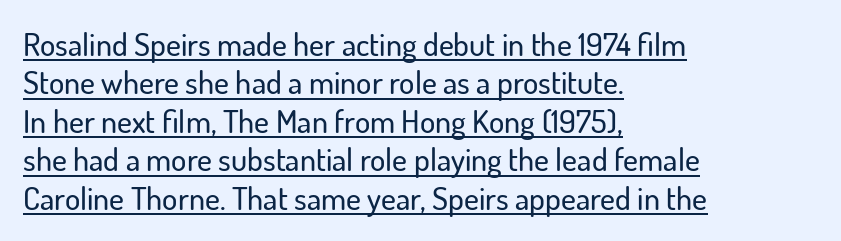
Q: Is the text italic (slanted)? A: No, it is upright.
Q: Is the typeface a serif or a sans-serif typeface? A: Sans-serif.
Q: Is the text underlined? A: Yes.
Q: How is the paragraph aligned? A: Left-aligned.
Q: Is the spacing between letters normal or unusually wide? A: Normal.
Q: Width (condensed, normal, or wide)? A: Normal.
Q: Stroke contrast? A: Low.
Q: x-height? A: Small.
Q: Monospaced? A: No.
